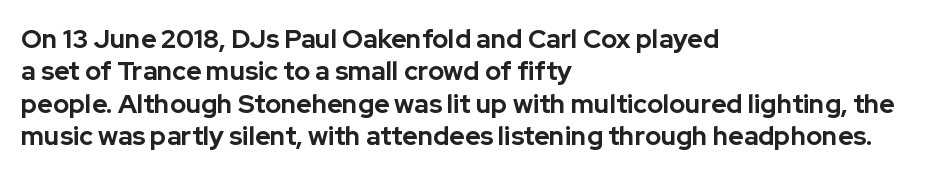
Q: Is the text bold? A: Yes.
Q: Is the text italic (slanted)? A: No, it is upright.
Q: Is the text underlined? A: No.
Q: How is the paragraph aligned? A: Left-aligned.
Q: Is the spacing between letters normal or unusually wide? A: Normal.
Q: Is the spacing between lines tight, normal or loose? A: Normal.
